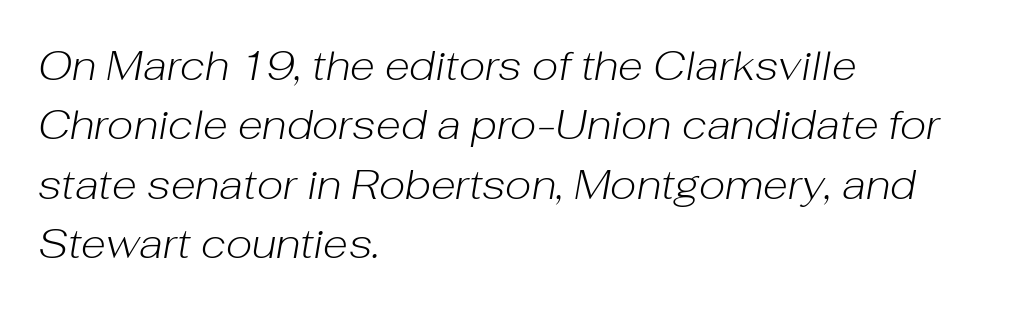
{"italic": "yes", "lean": "right", "slant_degrees": 10, "bold": "no", "weight": "light", "width": "normal", "stroke_contrast": "low", "x_height": "medium", "monospaced": "no", "underline": "no", "align": "left", "line_spacing": "normal", "line_spacing_ratio": 1.45, "letter_spacing": "normal", "letter_spacing_em": 0.0, "glyph_px": 41}
